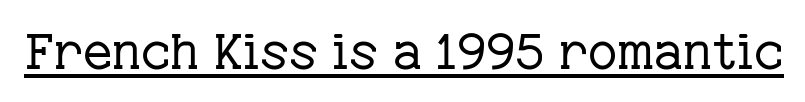
Q: Is the text bold? A: No.
Q: Is the text italic (slanted)? A: No, it is upright.
Q: Is the typeface a serif or a sans-serif typeface? A: Serif.
Q: Is the text underlined? A: Yes.
Q: Is the spacing between letters normal or unusually wide? A: Normal.
Q: Width (condensed, normal, or wide)? A: Normal.
Q: Stroke contrast? A: Low.
Q: x-height? A: Medium.
Q: Monospaced? A: No.
